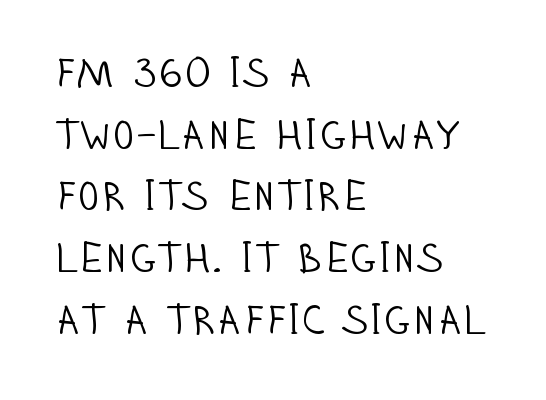
Character widths vary here, with narrow letters taking less room than wide ones. The typeface has the unassuming heft of standard copy or less. The gaps between neighbouring characters are ordinary and unremarkable. Line spacing here is normal. Reading down the block, your eye returns to a fixed left position each line.
